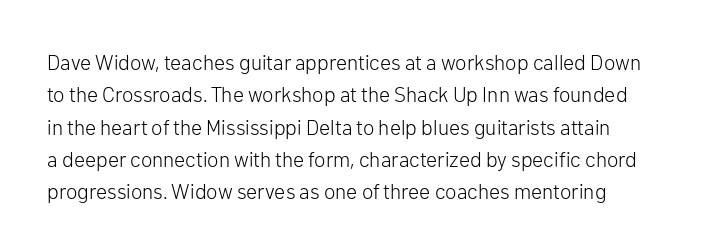
Does extra space separate the letters? No, they use regular spacing. Posture: straight, roman, zero tilt. A quiet, ordinary-to-light weight characterises the typeface. Honestly, the row spacing looks completely unremarkable. The space directly below the letters is spotless.
